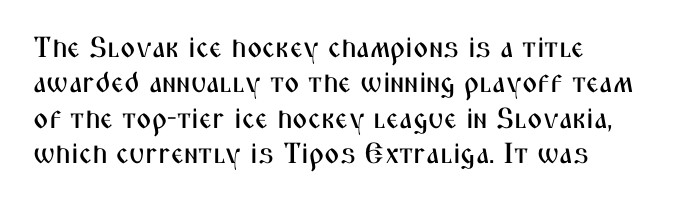
The image shows 29 px condensed sans-serif type, upright; set left-aligned, line spacing 1.22x, normal letter spacing, not underlined; medium stroke contrast and a medium x-height.
